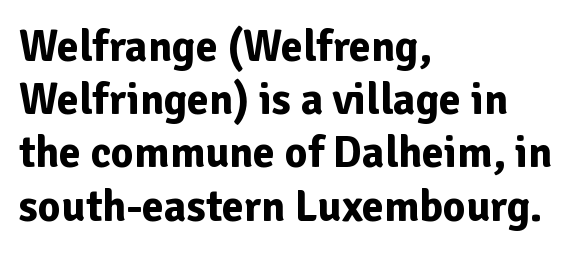
Q: Is the text bold? A: Yes.
Q: Is the text italic (slanted)? A: No, it is upright.
Q: Is the typeface a serif or a sans-serif typeface? A: Sans-serif.
Q: Is the text underlined? A: No.
Q: How is the paragraph aligned? A: Left-aligned.
Q: Is the spacing between letters normal or unusually wide? A: Normal.
Q: Width (condensed, normal, or wide)? A: Normal.
Q: Stroke contrast? A: Low.
Q: x-height? A: Medium.
Q: Monospaced? A: No.
